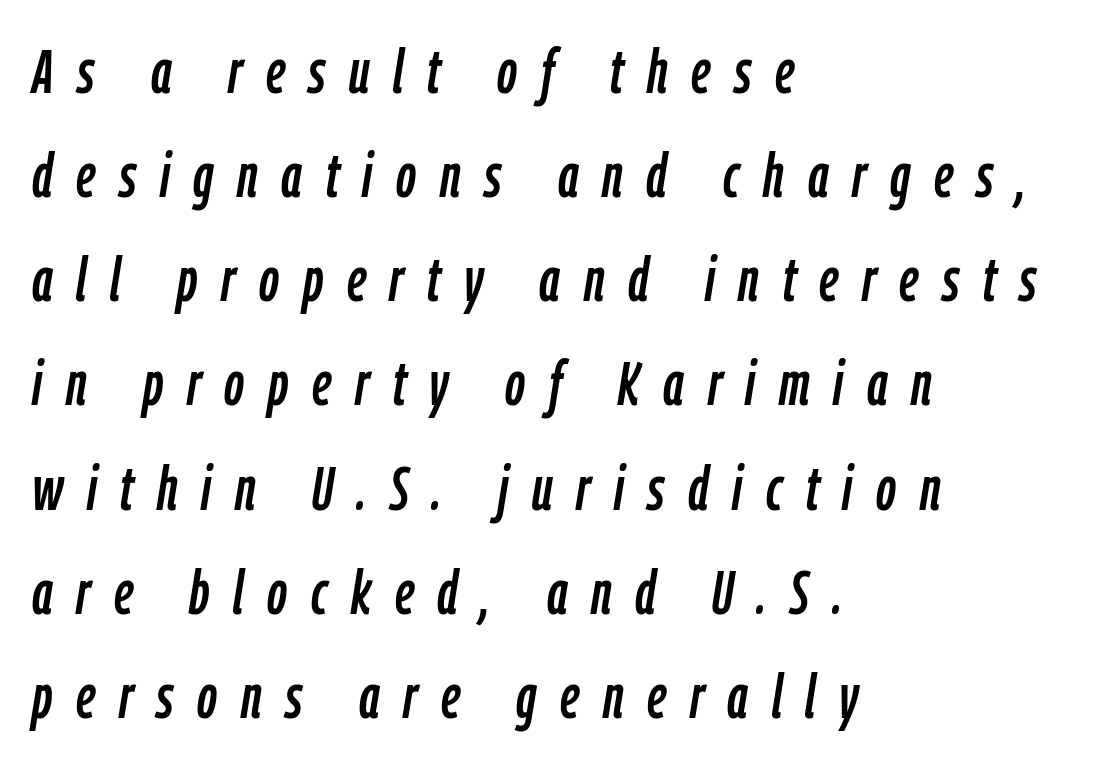
Q: Is the text italic (slanted)? A: Yes, it leans right by about 9 degrees.
Q: Is the text underlined? A: No.
Q: How is the paragraph aligned? A: Left-aligned.
Q: Is the spacing between letters normal or unusually wide? A: Unusually wide.
Q: Is the spacing between lines tight, normal or loose? A: Normal.
Q: Width (condensed, normal, or wide)? A: Condensed.
Q: Stroke contrast? A: Low.
Q: x-height? A: Medium.
Q: Monospaced? A: No.
